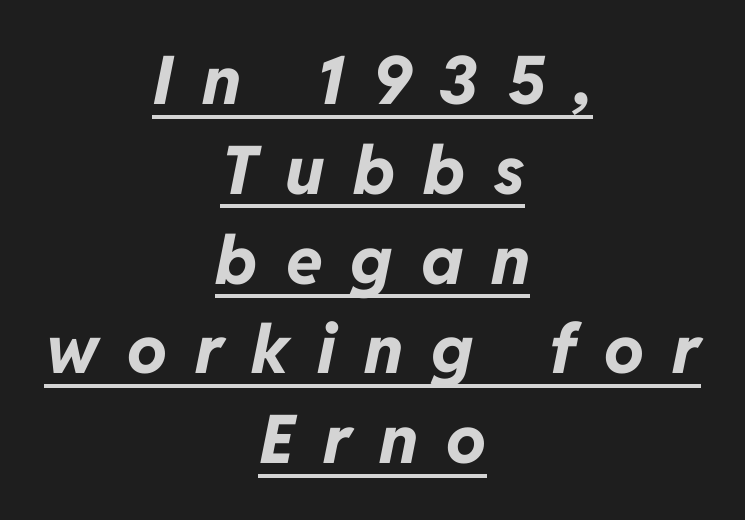
Descenders here cross a horizontal rule under the line. The paragraph shown floats in the horizontal middle. This sample has the flowing, uneven cadence of proportional lettering. The face used here is rendered with a markedly widened letterfit. Notice how thick the strokes are: this is what a full bold looks like. Reading down the column, the eye jumps a familiar distance to each next line.
